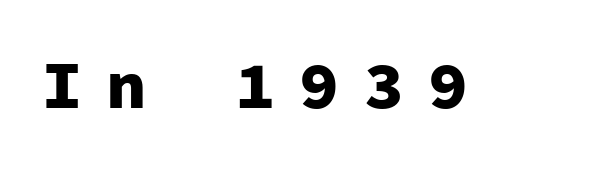
{"serif": "no", "italic": "no", "bold": "yes", "weight": "heavy", "width": "normal", "stroke_contrast": "low", "x_height": "medium", "monospaced": "yes", "underline": "no", "letter_spacing": "wide", "letter_spacing_em": 0.36, "glyph_px": 67}
